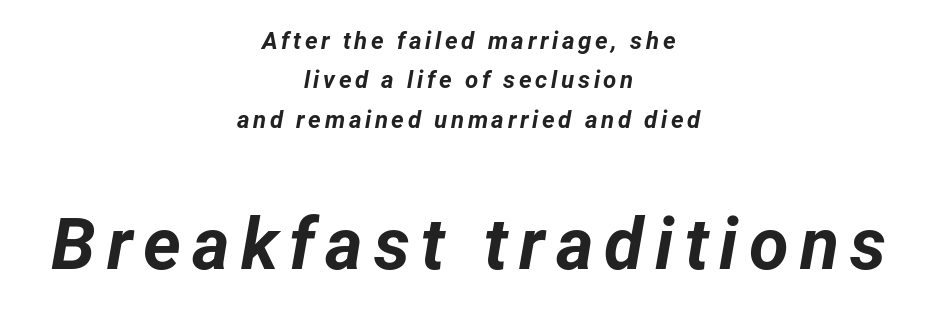
The image shows 72 px bold type, italic (leaning right); set centered, normal line spacing (1.64x), not underlined; the second (bottom) block is 3.0x larger; low stroke contrast and a medium x-height.
